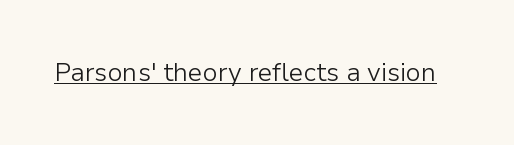
The image shows 26 px text type, upright; set normal letter spacing, underlined.
